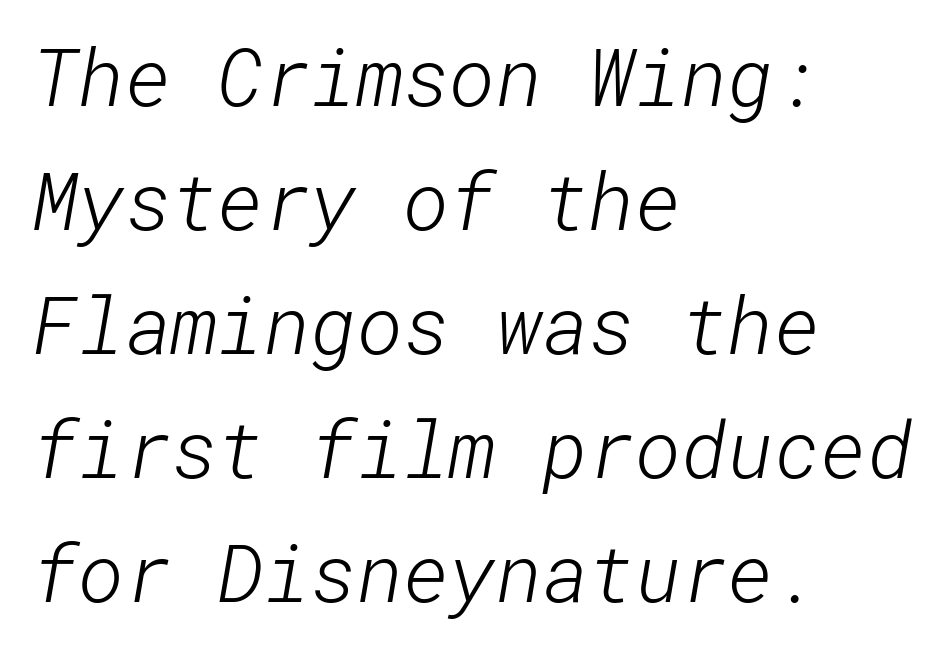
Where is the straight margin? On the left. A clean baseline with only descenders dipping below it. Letter spacing: default. Is the stroke heavy? The answer is a plain regular-or-lighter. Typographically, this falls in the sans-serif category. The passage shown stacks its lines at a standard gap.
